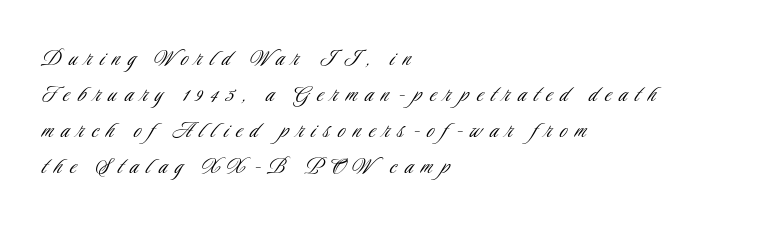
Q: Is the text bold? A: No.
Q: Is the text italic (slanted)? A: Yes.
Q: Is the text underlined? A: No.
Q: How is the paragraph aligned? A: Left-aligned.
Q: Is the spacing between letters normal or unusually wide? A: Unusually wide.
Q: Is the spacing between lines tight, normal or loose? A: Normal.
